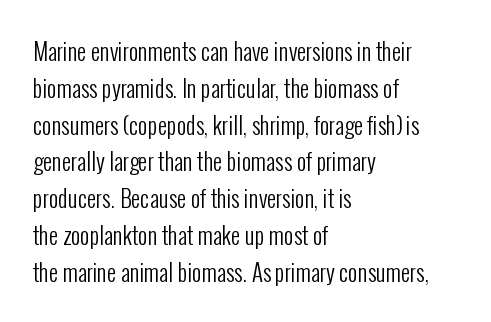
Q: Is the text bold? A: No.
Q: Is the text italic (slanted)? A: No, it is upright.
Q: Is the text underlined? A: No.
Q: How is the paragraph aligned? A: Left-aligned.
Q: Is the spacing between letters normal or unusually wide? A: Normal.
Q: Is the spacing between lines tight, normal or loose? A: Normal.
